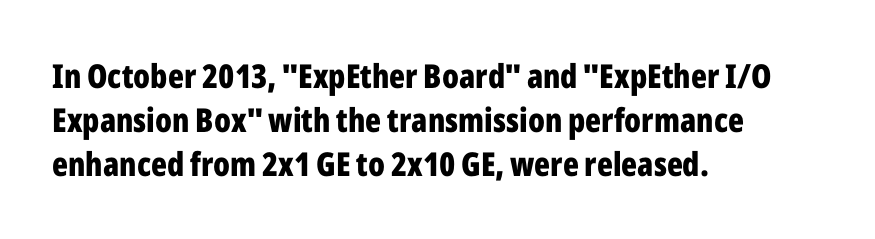
{"serif": "no", "italic": "no", "bold": "yes", "weight": "bold", "width": "condensed", "stroke_contrast": "low", "x_height": "medium", "monospaced": "no", "underline": "no", "align": "left", "line_spacing": "normal", "line_spacing_ratio": 1.34, "letter_spacing": "normal", "letter_spacing_em": 0.0, "glyph_px": 33}
